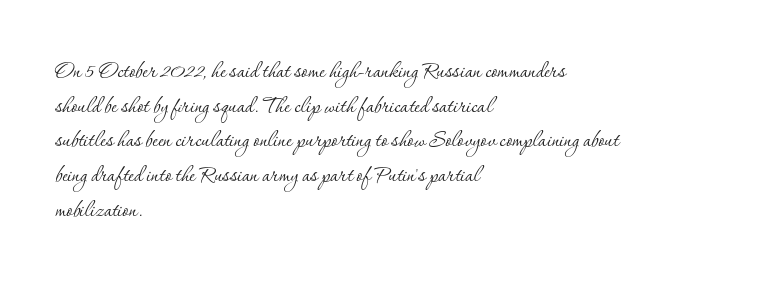
Looks like regular typesetting: each glyph gets only the width it needs. Weight: in the light-to-regular range. Reading down the block, your eye returns to a fixed left position each line. You can tell from the footed stems that serif type was used. Underline: absent.
